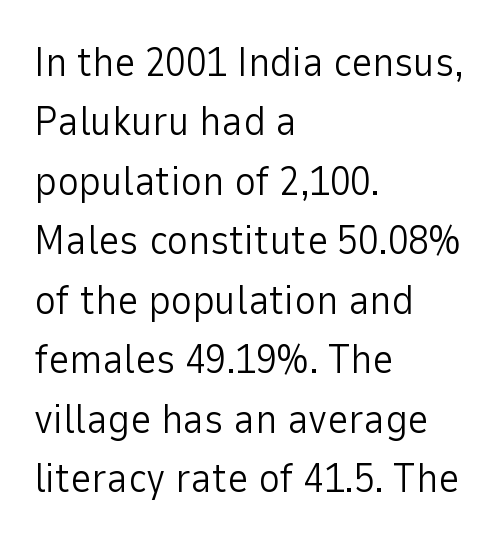
Q: Is the text bold? A: No.
Q: Is the text italic (slanted)? A: No, it is upright.
Q: Is the typeface a serif or a sans-serif typeface? A: Sans-serif.
Q: Is the text underlined? A: No.
Q: How is the paragraph aligned? A: Left-aligned.
Q: Is the spacing between letters normal or unusually wide? A: Normal.
Q: Is the spacing between lines tight, normal or loose? A: Normal.
Q: Width (condensed, normal, or wide)? A: Normal.
Q: Stroke contrast? A: Low.
Q: x-height? A: Medium.
Q: Monospaced? A: No.
